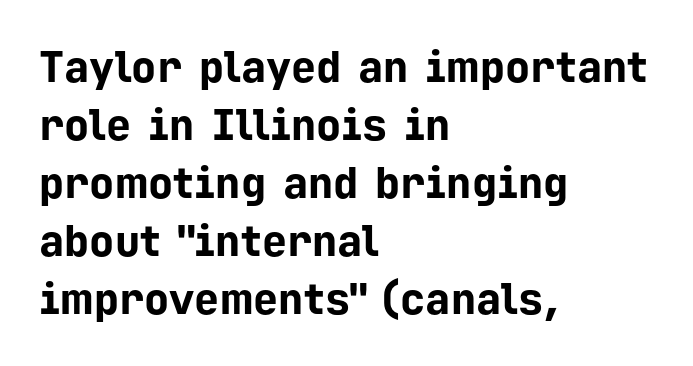
Q: Is the text bold? A: Yes.
Q: Is the text italic (slanted)? A: No, it is upright.
Q: Is the typeface a serif or a sans-serif typeface? A: Sans-serif.
Q: Is the text underlined? A: No.
Q: How is the paragraph aligned? A: Left-aligned.
Q: Is the spacing between letters normal or unusually wide? A: Normal.
Q: Is the spacing between lines tight, normal or loose? A: Normal.
Q: Width (condensed, normal, or wide)? A: Normal.
Q: Stroke contrast? A: Low.
Q: x-height? A: Medium.
Q: Monospaced? A: Yes.
